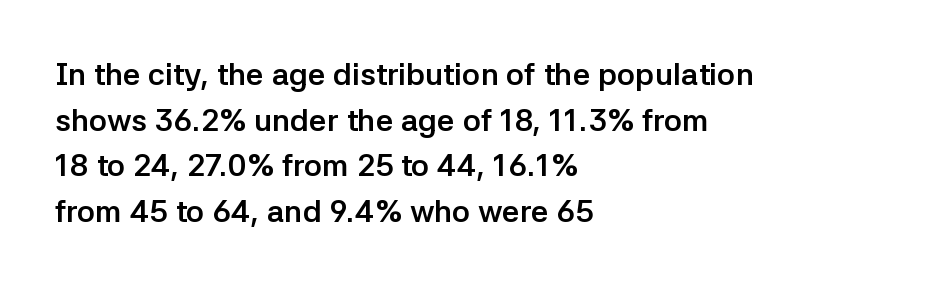
Think of a printed novel: that variable character pitch is what you see here. Is the letter spacing exaggerated? No — it looks like the ordinary default. Quick note: interline space is typical. Are there feet on the stems? There aren't — it's a sans. You can tell it's not italic because the verticals are truly vertical.
